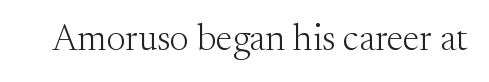
The image shows 37 px light serif type, upright; set normal letter spacing, not underlined; medium stroke contrast and a small x-height.
